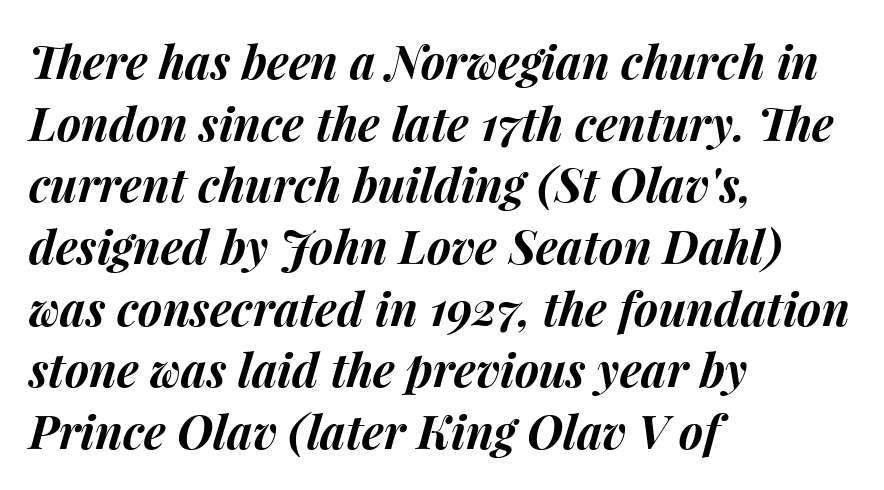
{"italic": "yes", "lean": "right", "slant_degrees": 15, "bold": "yes", "weight": "bold", "width": "normal", "stroke_contrast": "medium", "x_height": "medium", "monospaced": "no", "underline": "no", "align": "left", "line_spacing": "normal", "line_spacing_ratio": 1.34, "letter_spacing": "normal", "letter_spacing_em": 0.0, "glyph_px": 46}
